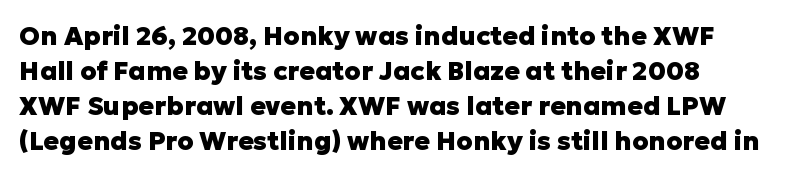
Q: Is the text bold? A: Yes.
Q: Is the text italic (slanted)? A: No, it is upright.
Q: Is the text underlined? A: No.
Q: Is the spacing between letters normal or unusually wide? A: Normal.
Q: Is the spacing between lines tight, normal or loose? A: Normal.
